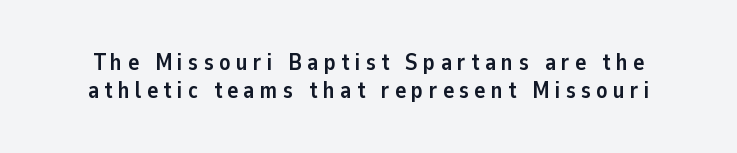
Posture: upright roman. Compared with typical body copy, the letter spacing here is much looser. Set as a true bold cut, around the 700 mark. Descenders hang freely into open space.
